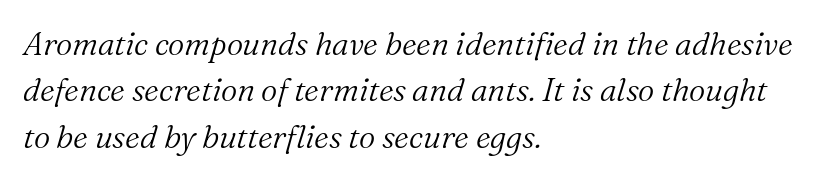
Q: Is the text bold? A: No.
Q: Is the text italic (slanted)? A: Yes, it leans right by about 16 degrees.
Q: Is the typeface a serif or a sans-serif typeface? A: Serif.
Q: Is the text underlined? A: No.
Q: How is the paragraph aligned? A: Left-aligned.
Q: Is the spacing between letters normal or unusually wide? A: Normal.
Q: Is the spacing between lines tight, normal or loose? A: Normal.
Q: Width (condensed, normal, or wide)? A: Normal.
Q: Stroke contrast? A: Medium.
Q: x-height? A: Medium.
Q: Monospaced? A: No.
